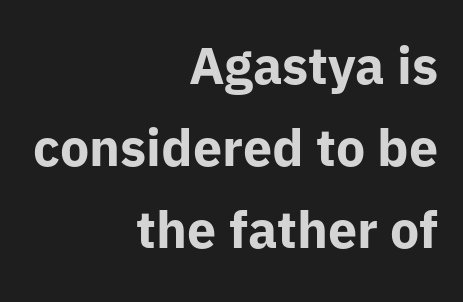
The image shows 52 px bold sans-serif type, upright; set right-aligned, normal line spacing (1.58x), normal letter spacing, not underlined; low stroke contrast and a medium x-height.
